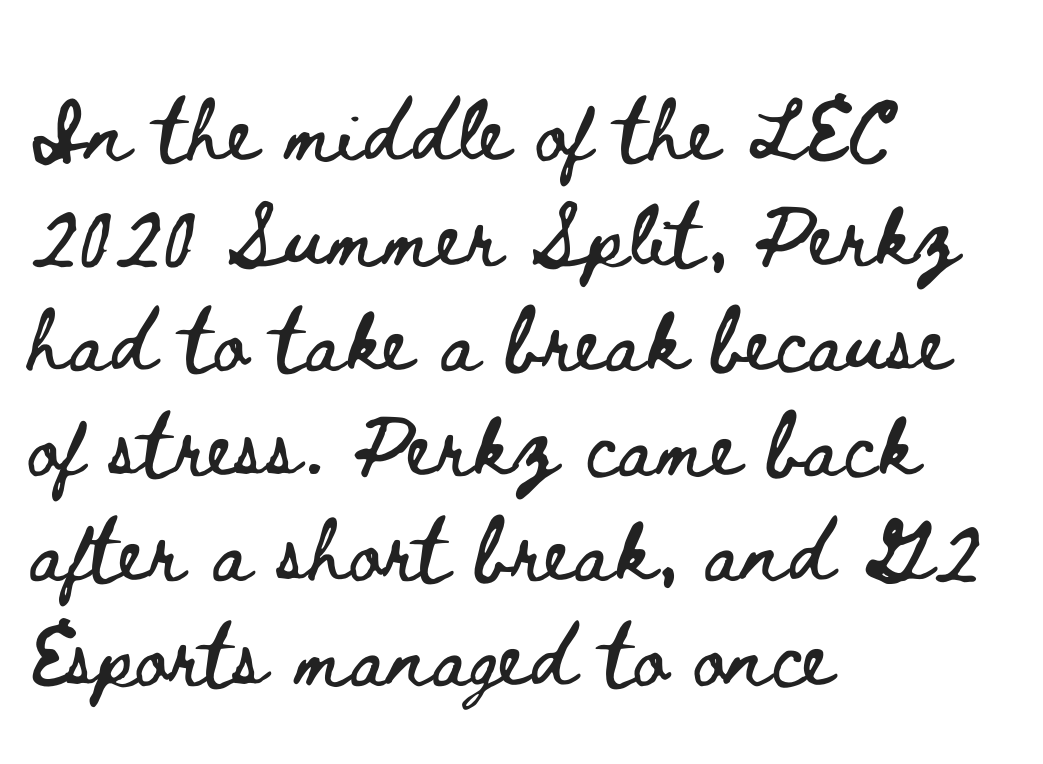
{"width": "wide", "stroke_contrast": "low", "x_height": "small", "monospaced": "no", "underline": "no", "align": "left", "line_spacing": "normal", "line_spacing_ratio": 1.33, "letter_spacing": "normal", "letter_spacing_em": 0.0, "glyph_px": 79}
